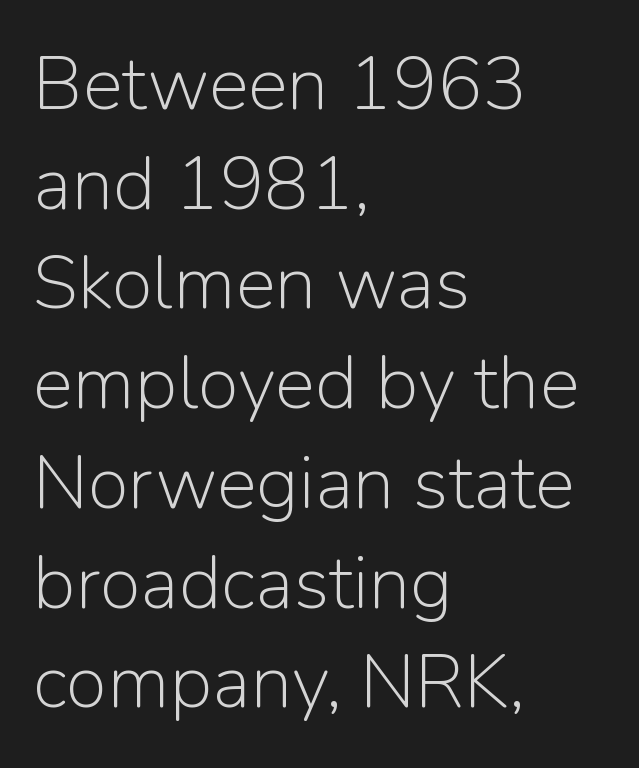
The image shows 75 px light sans-serif type, upright; set left-aligned, normal line spacing (1.33x), normal letter spacing, not underlined; low stroke contrast and a medium x-height.
